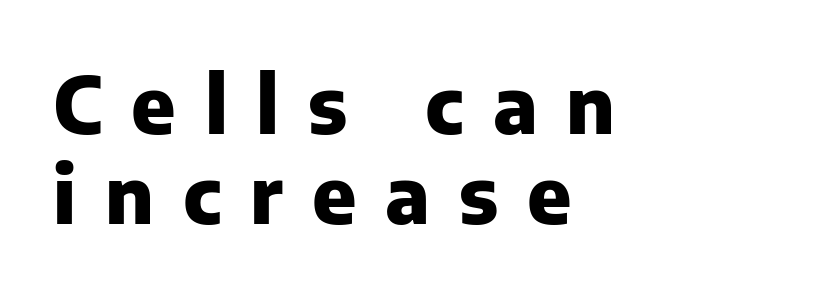
Classification — sans serif. The rendering inserts visible extra space after every character. Clear beneath every line of the passage. In terms of weight, the rendering is a true, heavy bold. Horizontal bands of white between lines are thin slivers.
